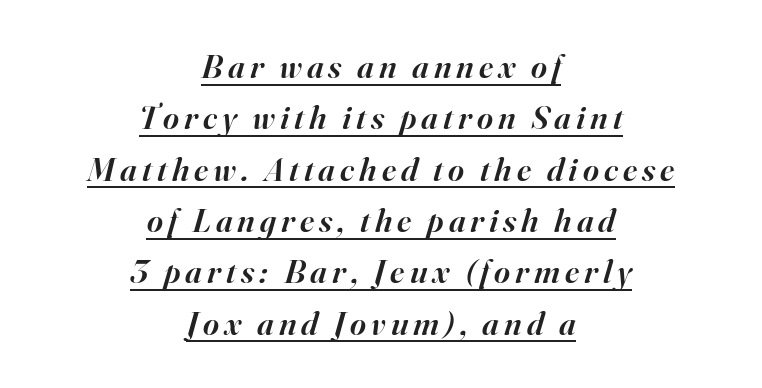
The face used here is proportionally spaced, like ordinary book or web type. Emphasis is given by a line drawn under the lettering. Reading down the block, each line starts at a different indent, mirrored at its end. The designer went with a serif here, giving each stem small feet. The block of text has a typical density, with ordinary space between rows.
